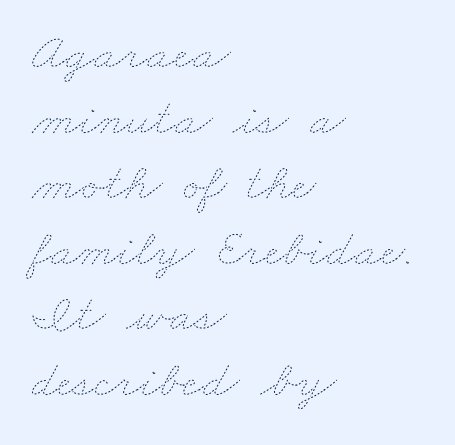
The image shows 52 px thin, wide type; set left-aligned, normal line spacing (1.26x), normal letter spacing, not underlined; low stroke contrast and a small x-height.
